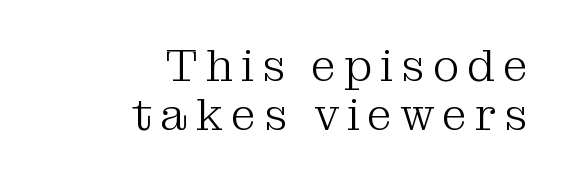
A roman cut, with each character standing at attention. Here the designer chose a conventional face with non-uniform glyph widths. The vertical gap from one line to the next is small. This rendering uses right alignment, leaving the left contour irregular.
